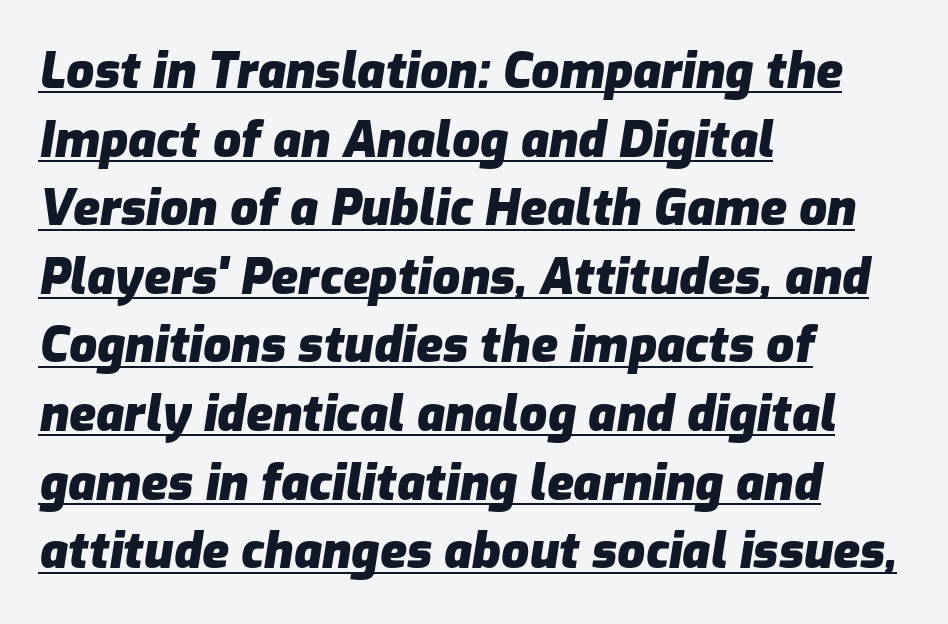
The typography opts for an oblique posture over an upright one. Underlined type. These lines are rendered in a variable-pitch font. Heavy-handed strokes throughout: this text is bold.
